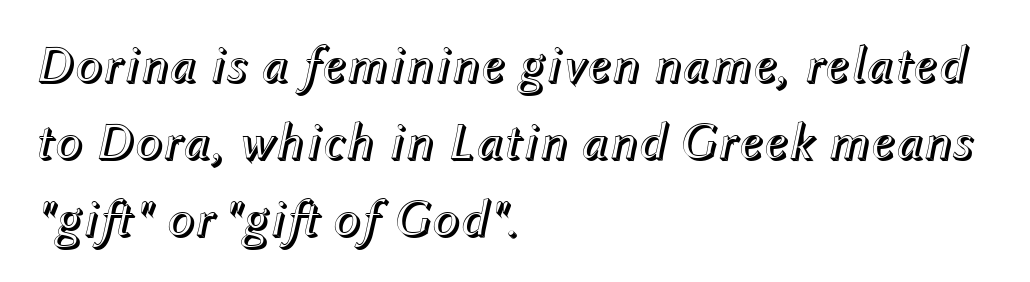
Q: Is the text italic (slanted)? A: Yes, it leans right by about 12 degrees.
Q: Is the text underlined? A: No.
Q: How is the paragraph aligned? A: Left-aligned.
Q: Is the spacing between letters normal or unusually wide? A: Normal.
Q: Is the spacing between lines tight, normal or loose? A: Normal.
Q: Width (condensed, normal, or wide)? A: Normal.
Q: x-height? A: Medium.
Q: Monospaced? A: No.
